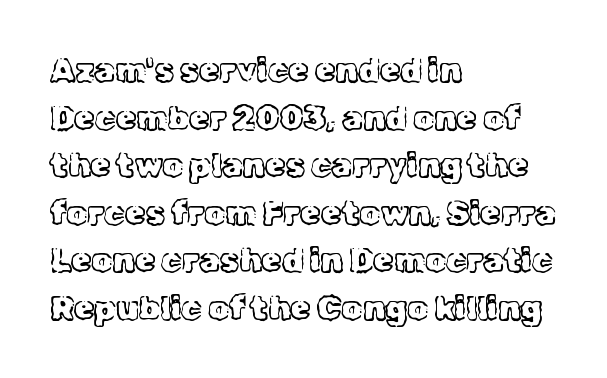
{"serif": "yes", "italic": "no", "bold": "no", "weight": "light", "width": "normal", "x_height": "medium", "monospaced": "no", "underline": "no", "align": "left", "line_spacing": "normal", "line_spacing_ratio": 1.44, "letter_spacing": "normal", "letter_spacing_em": 0.0, "glyph_px": 33}
